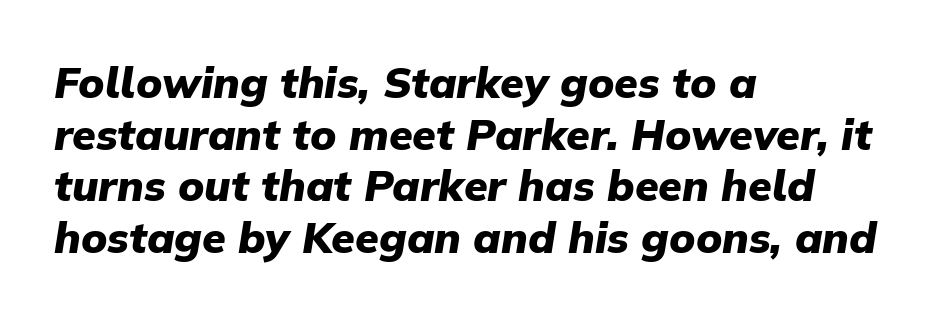
Q: Is the text bold? A: Yes.
Q: Is the text italic (slanted)? A: Yes, it leans right by about 9 degrees.
Q: Is the text underlined? A: No.
Q: How is the paragraph aligned? A: Left-aligned.
Q: Is the spacing between letters normal or unusually wide? A: Normal.
Q: Width (condensed, normal, or wide)? A: Normal.
Q: Stroke contrast? A: Low.
Q: x-height? A: Medium.
Q: Monospaced? A: No.
